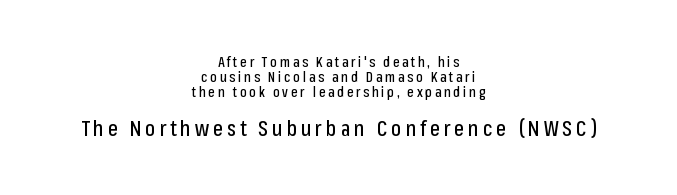
{"italic": "no", "underline": "no", "align": "center", "line_spacing": "tight", "line_spacing_ratio": 1.06, "larger_block": "second", "size_ratio": 1.5, "glyph_px": 21}
